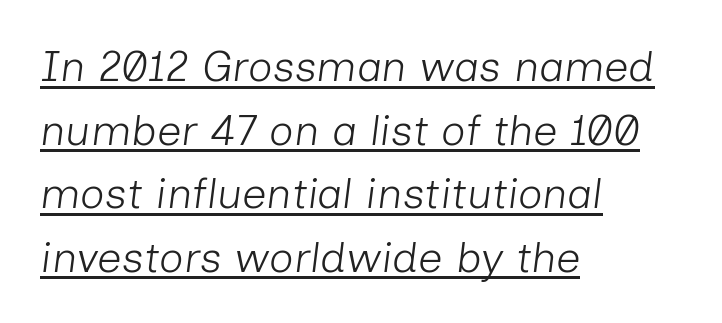
Q: Is the text bold? A: No.
Q: Is the text italic (slanted)? A: Yes, it leans right by about 7 degrees.
Q: Is the text underlined? A: Yes.
Q: How is the paragraph aligned? A: Left-aligned.
Q: Is the spacing between letters normal or unusually wide? A: Normal.
Q: Is the spacing between lines tight, normal or loose? A: Normal.
Q: Width (condensed, normal, or wide)? A: Normal.
Q: Stroke contrast? A: Low.
Q: x-height? A: Medium.
Q: Monospaced? A: No.
